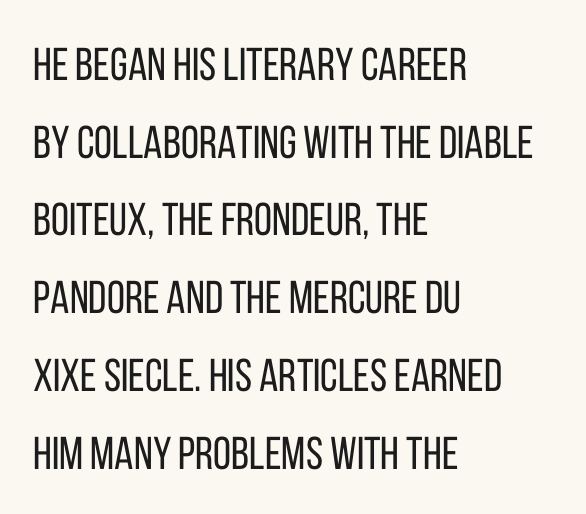
The image shows 46 px regular-weight, condensed sans-serif type, upright; set left-aligned, normal line spacing (1.69x), normal letter spacing, not underlined; low stroke contrast and a large x-height.
